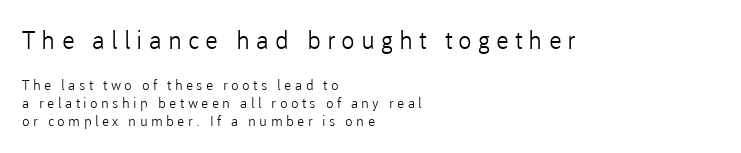
The image shows 25 px text type, upright; set left-aligned, normal line spacing (1.31x), unusually wide letter spacing (+0.24 em), not underlined; the first (top) block is 1.79x larger.
